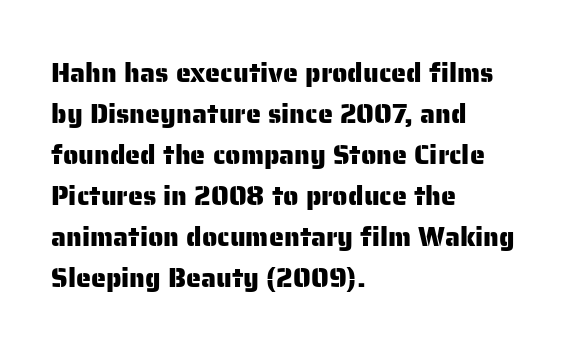
{"italic": "no", "underline": "no", "align": "left", "line_spacing": "normal", "line_spacing_ratio": 1.52, "letter_spacing": "normal", "letter_spacing_em": 0.0, "glyph_px": 27}
